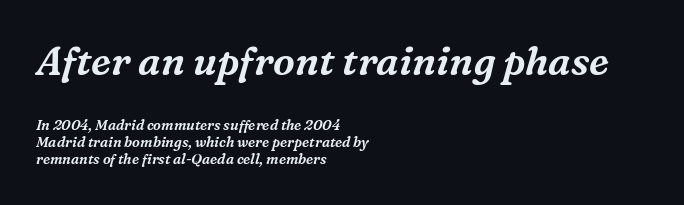
The paragraph has a hard left edge and a soft right edge. The whole block is typeset with a tilt. Top chunk: large. Bottom chunk: small. The words here are not underlined. Standard letterfit; no display-style spreading of the glyphs. The letters advance in unequal steps, a hallmark of proportional type.
